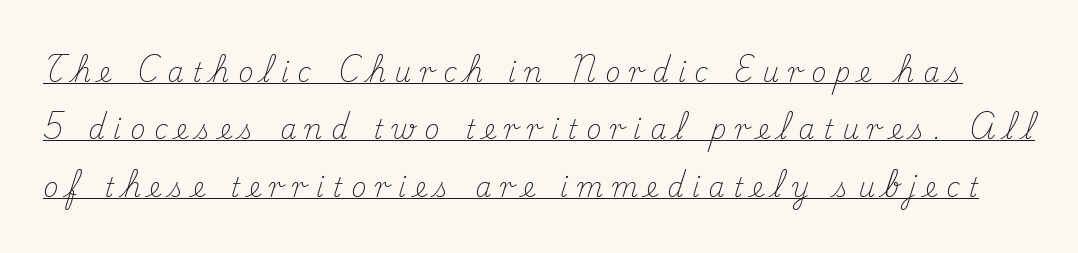
{"bold": "no", "underline": "yes", "line_spacing": "loose", "line_spacing_ratio": 2.21, "letter_spacing": "wide", "letter_spacing_em": 0.34, "glyph_px": 26}
